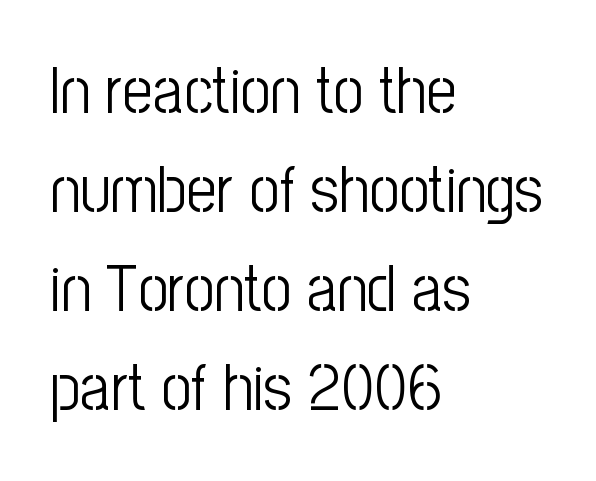
{"serif": "no", "italic": "no", "bold": "no", "weight": "light", "width": "condensed", "stroke_contrast": "low", "x_height": "medium", "monospaced": "no", "underline": "no", "align": "left", "line_spacing": "normal", "line_spacing_ratio": 1.5, "letter_spacing": "normal", "letter_spacing_em": 0.0, "glyph_px": 66}
